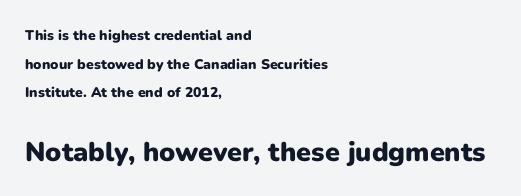
{"italic": "no", "bold": "yes", "underline": "no", "align": "left", "line_spacing": "loose", "line_spacing_ratio": 2.05, "letter_spacing": "normal", "letter_spacing_em": 0.0, "larger_block": "second", "size_ratio": 1.93, "glyph_px": 27}
